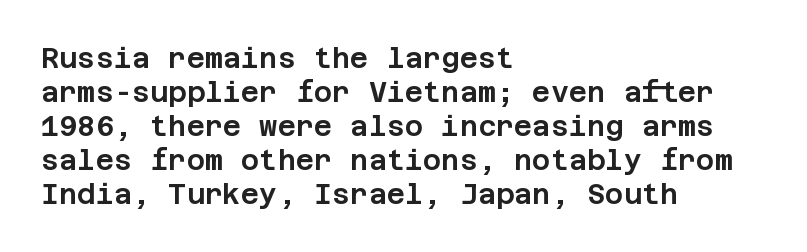
Q: Is the text italic (slanted)? A: No, it is upright.
Q: Is the typeface a serif or a sans-serif typeface? A: Sans-serif.
Q: Is the text underlined? A: No.
Q: How is the paragraph aligned? A: Left-aligned.
Q: Is the spacing between letters normal or unusually wide? A: Normal.
Q: Width (condensed, normal, or wide)? A: Normal.
Q: Stroke contrast? A: Low.
Q: x-height? A: Large.
